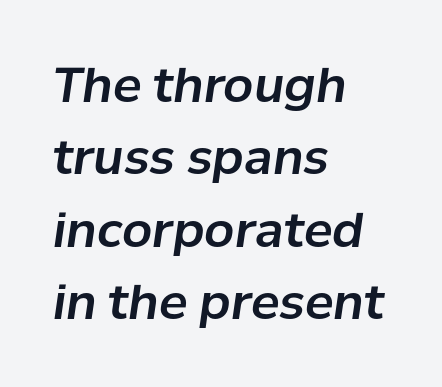
Q: Is the text italic (slanted)? A: Yes, it leans right by about 8 degrees.
Q: Is the text underlined? A: No.
Q: How is the paragraph aligned? A: Left-aligned.
Q: Is the spacing between letters normal or unusually wide? A: Normal.
Q: Is the spacing between lines tight, normal or loose? A: Normal.
Q: Width (condensed, normal, or wide)? A: Normal.
Q: Stroke contrast? A: Low.
Q: x-height? A: Medium.
Q: Monospaced? A: No.
